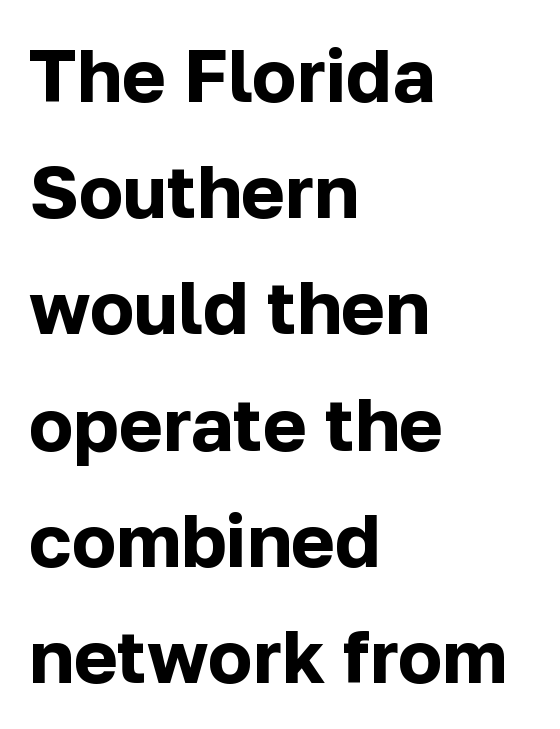
{"serif": "no", "italic": "no", "bold": "yes", "weight": "bold", "width": "normal", "stroke_contrast": "low", "x_height": "medium", "monospaced": "no", "underline": "no", "align": "left", "line_spacing": "normal", "line_spacing_ratio": 1.57, "letter_spacing": "normal", "letter_spacing_em": 0.0, "glyph_px": 74}
